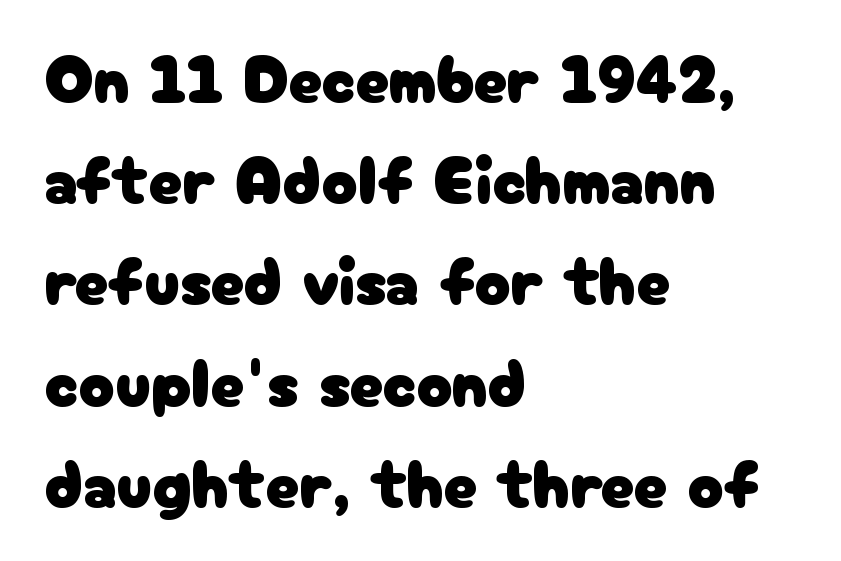
{"serif": "no", "italic": "no", "width": "normal", "stroke_contrast": "low", "x_height": "medium", "monospaced": "no", "underline": "no", "align": "left", "line_spacing": "normal", "line_spacing_ratio": 1.51, "letter_spacing": "normal", "letter_spacing_em": 0.0, "glyph_px": 67}
